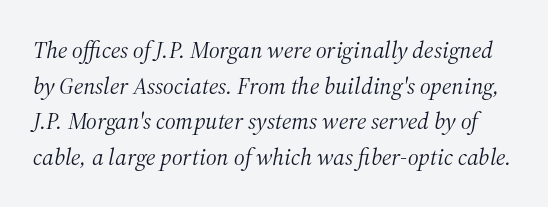
In terms of letterspacing, this is plain default setting. Anything drawn beneath the words? Only blank space. The vertical gap from one line to the next is medium. No chunkiness to these letters — they're not bold. An italicized treatment has been applied to the whole sample.
